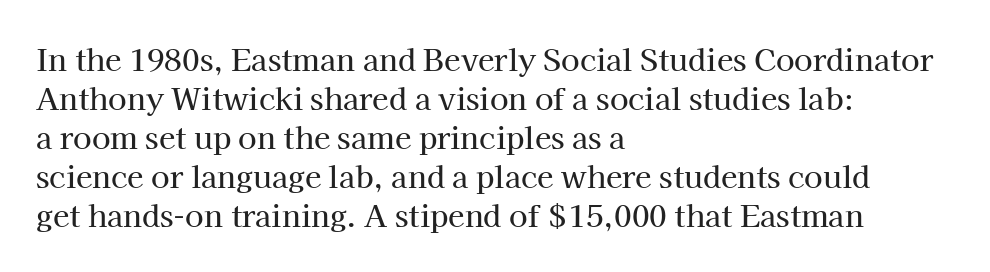
The image shows 30 px serif type, upright; set left-aligned, normal line spacing (1.3x), normal letter spacing, not underlined; high stroke contrast and a medium x-height.
